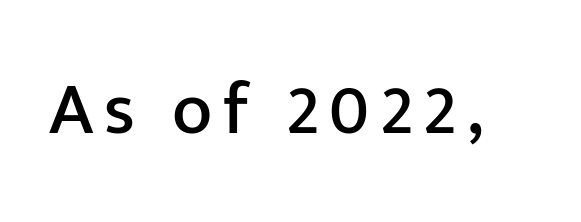
{"serif": "no", "italic": "no", "width": "normal", "stroke_contrast": "low", "x_height": "medium", "monospaced": "no", "underline": "no", "glyph_px": 74}
